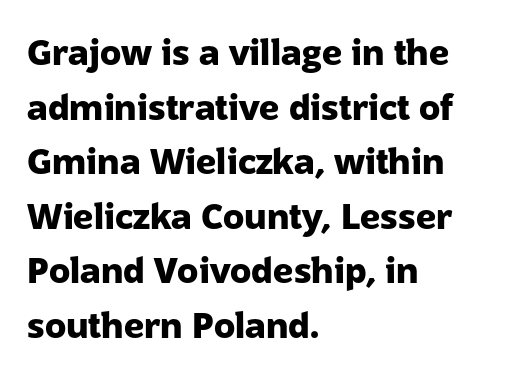
The image shows 35 px heavy sans-serif type, upright; set left-aligned, normal line spacing (1.56x), normal letter spacing, not underlined; low stroke contrast and a medium x-height.
